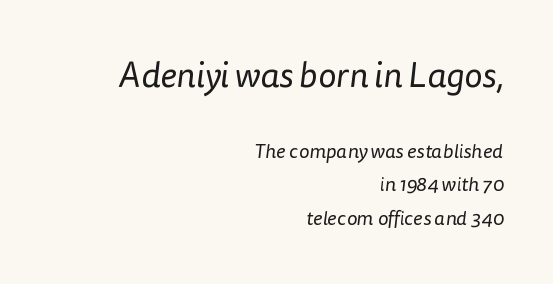
This sample has the flowing, uneven cadence of proportional lettering. Every row of glyphs terminates at an identical x-position on the right. Normally led — the rows are evenly, conventionally spaced. The letters look calm and open, with moderate or lighter stems. Decoration check: the copy has no underline. Typographically, this falls in the sans-serif category.
